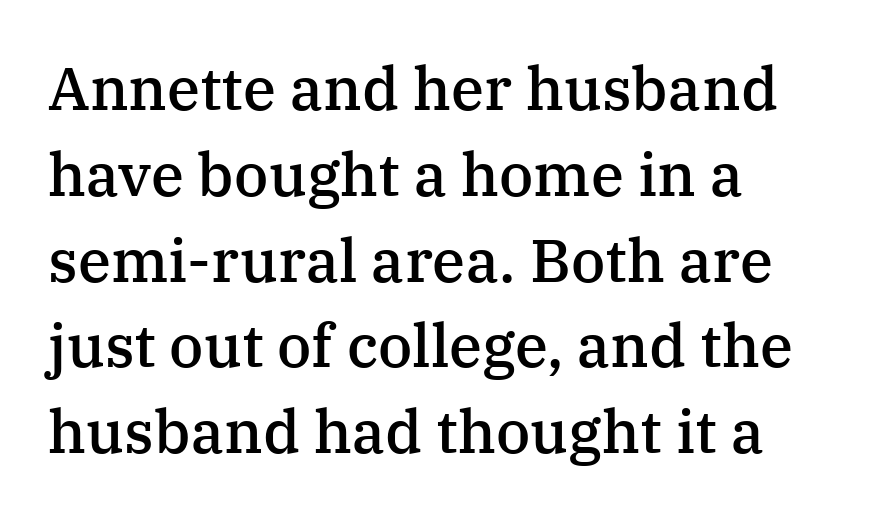
The image shows 60 px semibold serif type, upright; set left-aligned, normal line spacing (1.43x), normal letter spacing, not underlined; medium stroke contrast and a medium x-height.
